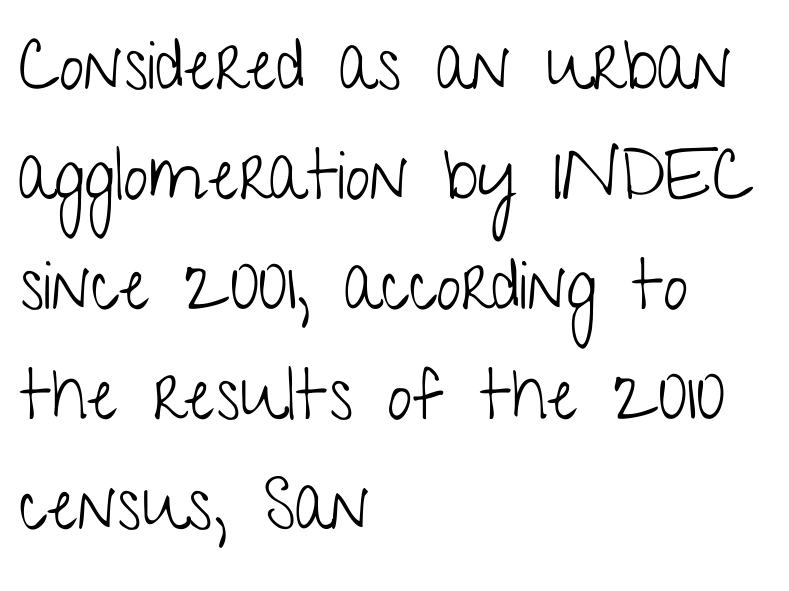
The image shows 70 px light, condensed sans-serif type, upright; set left-aligned, normal line spacing (1.57x), normal letter spacing, not underlined; low stroke contrast and a medium x-height.
